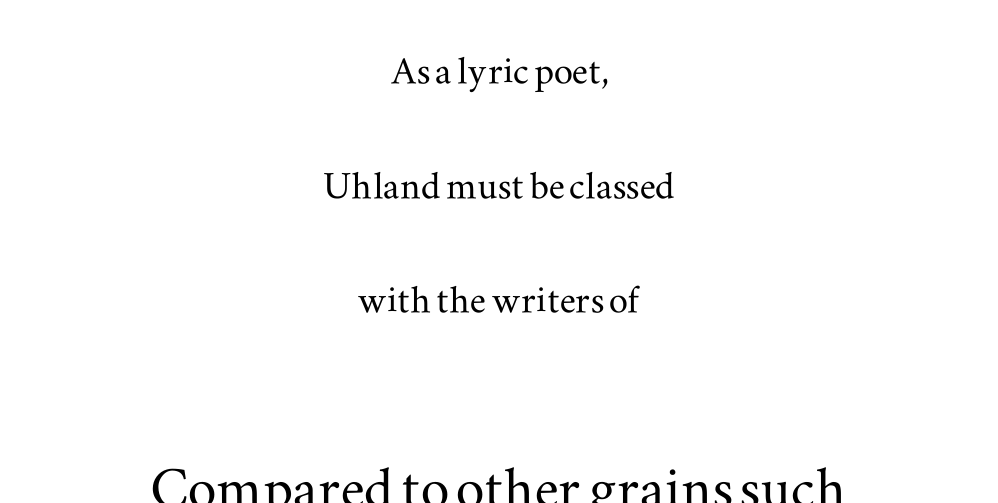
The image shows 72 px wide serif type, upright; set centered, loose line spacing (2.39x), normal letter spacing, not underlined; the second (bottom) block is 1.5x larger; medium stroke contrast and a small x-height.
